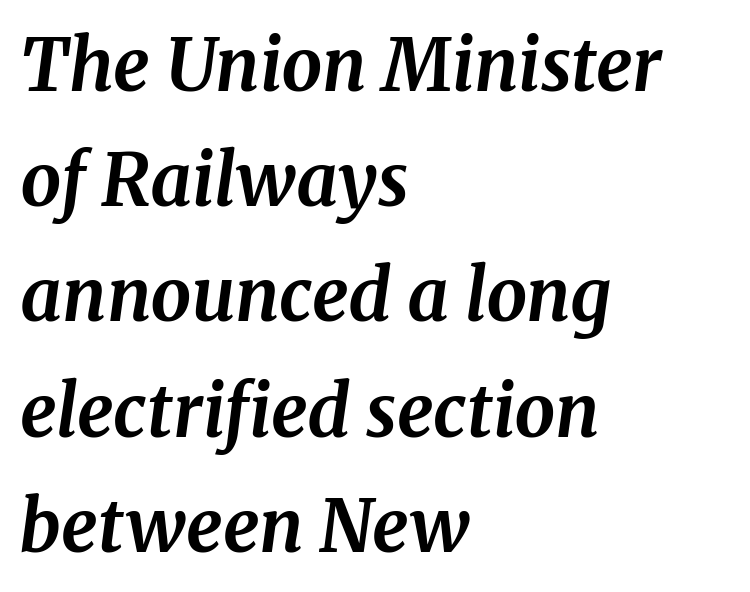
Q: Is the text bold? A: Yes.
Q: Is the text italic (slanted)? A: Yes, it leans right by about 8 degrees.
Q: Is the typeface a serif or a sans-serif typeface? A: Serif.
Q: Is the text underlined? A: No.
Q: How is the paragraph aligned? A: Left-aligned.
Q: Is the spacing between letters normal or unusually wide? A: Normal.
Q: Is the spacing between lines tight, normal or loose? A: Normal.
Q: Width (condensed, normal, or wide)? A: Normal.
Q: Stroke contrast? A: Medium.
Q: x-height? A: Medium.
Q: Monospaced? A: No.
